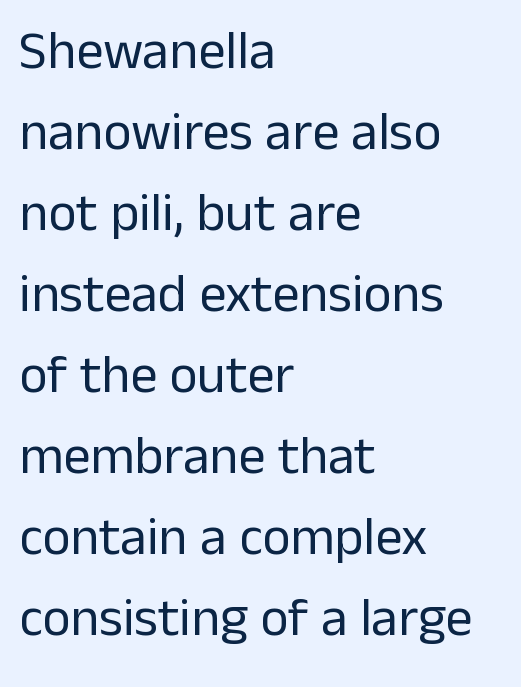
Are there feet on the stems? There aren't — it's a sans. The horizontal fit of the characters is conventional and even. The font sits on the lighter half of the weight spectrum, regular included. The strip under each line holds only bare page. Nope, not italic — everything's standing straight.
